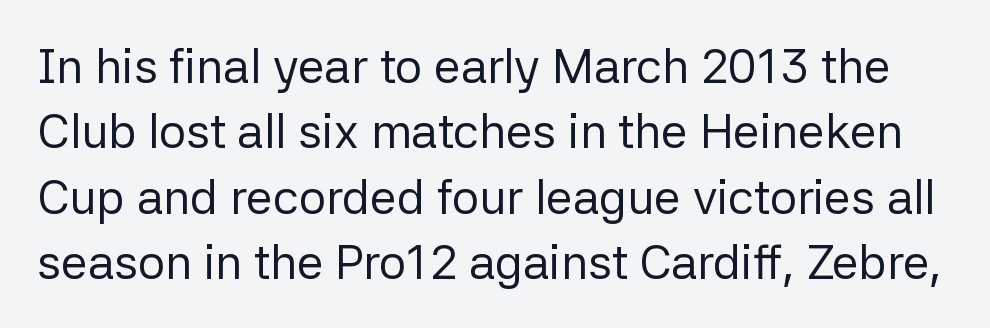
{"serif": "no", "italic": "no", "bold": "no", "weight": "regular", "width": "normal", "stroke_contrast": "low", "x_height": "medium", "monospaced": "no", "underline": "no", "line_spacing": "normal", "line_spacing_ratio": 1.36, "letter_spacing": "normal", "letter_spacing_em": 0.0, "glyph_px": 48}
